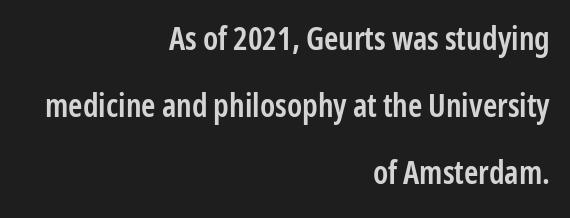
The characters display no serif detailing; their extremities are plain. Beneath every word, the page is bare. A bit beefed up — I'd call it semibold rather than bold. Caption: standard tracking, unaltered. The rag falls on the left side of this text block.
